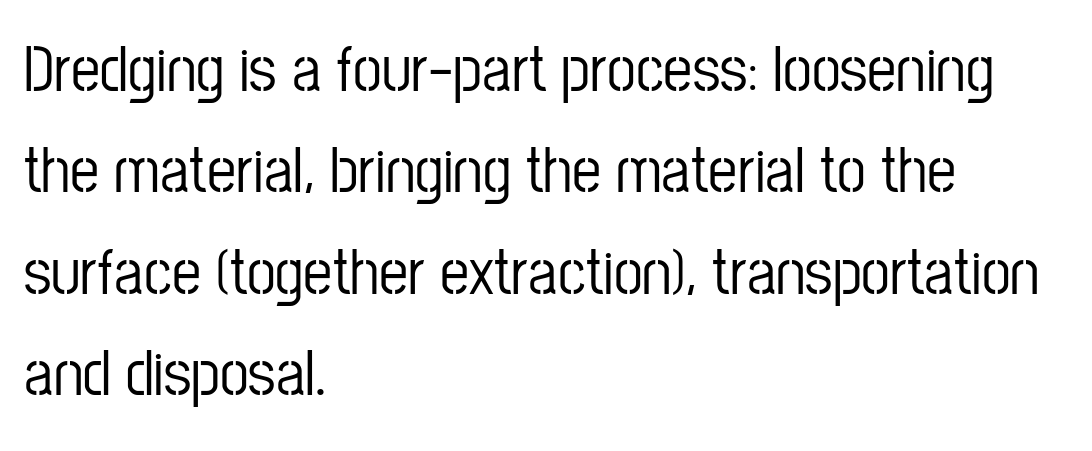
Italic: no, the glyphs are upright roman. Leading matches the norm, producing a regular column. The typeface chosen for these lines omits serifs. The zone under the glyphs is completely vacant. The letters advance in unequal steps, a hallmark of proportional type.
